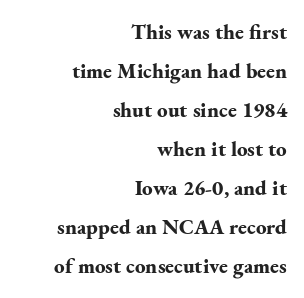
{"italic": "no", "bold": "yes", "underline": "no", "align": "right", "line_spacing_ratio": 1.86, "letter_spacing": "normal", "letter_spacing_em": 0.0, "glyph_px": 21}
